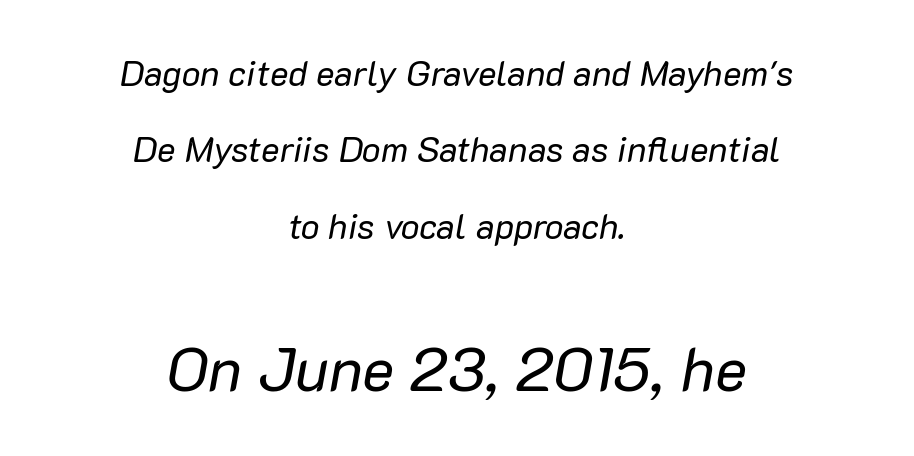
Q: Is the text bold? A: No.
Q: Is the text italic (slanted)? A: Yes, it leans right by about 10 degrees.
Q: Is the text underlined? A: No.
Q: How is the paragraph aligned? A: Centered.
Q: Is the spacing between letters normal or unusually wide? A: Normal.
Q: Is the spacing between lines tight, normal or loose? A: Loose.
Q: Which block of text is set in a larger size, the first (top) or the second (bottom)? A: The second (bottom) one.
Q: Width (condensed, normal, or wide)? A: Normal.
Q: Stroke contrast? A: Low.
Q: x-height? A: Medium.
Q: Monospaced? A: No.
